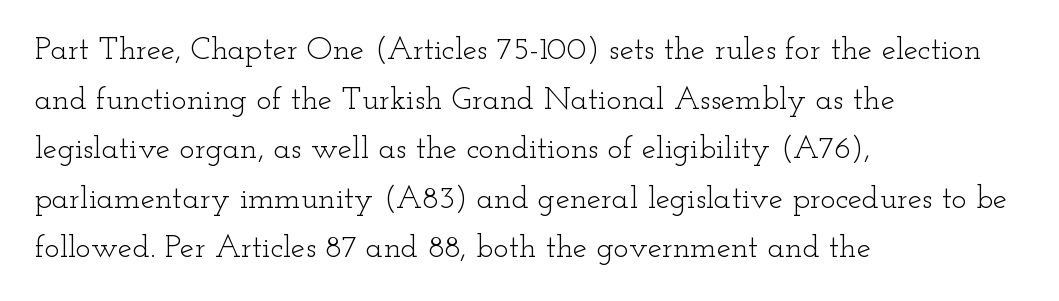
The image shows 32 px light, wide serif type, upright; set left-aligned, normal line spacing (1.55x), normal letter spacing, not underlined; low stroke contrast and a small x-height.
